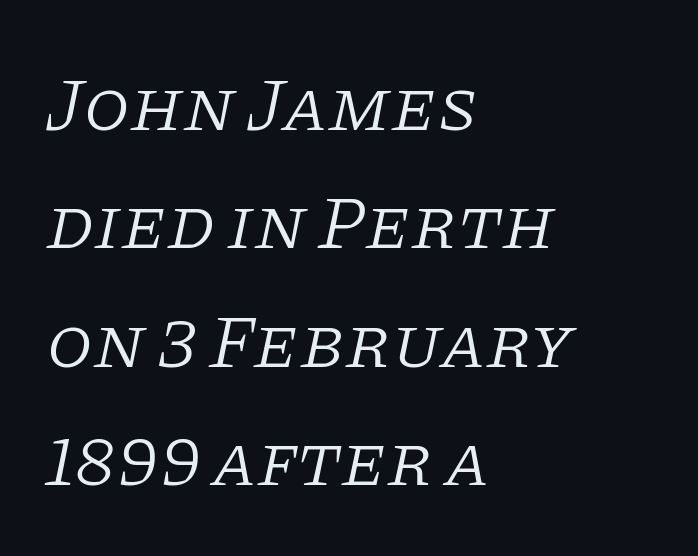
Q: Is the text bold? A: No.
Q: Is the text italic (slanted)? A: Yes, it leans right by about 11 degrees.
Q: Is the typeface a serif or a sans-serif typeface? A: Serif.
Q: Is the text underlined? A: No.
Q: How is the paragraph aligned? A: Left-aligned.
Q: Is the spacing between letters normal or unusually wide? A: Normal.
Q: Is the spacing between lines tight, normal or loose? A: Normal.
Q: Width (condensed, normal, or wide)? A: Normal.
Q: Stroke contrast? A: Low.
Q: x-height? A: Large.
Q: Monospaced? A: No.
